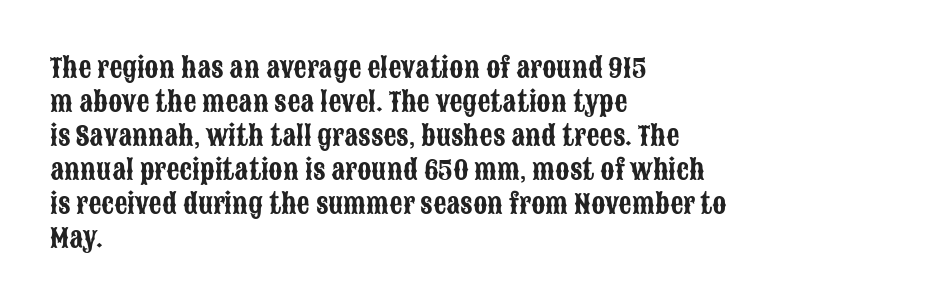
The image shows 26 px text type, upright; set left-aligned, normal line spacing (1.31x), normal letter spacing, not underlined.
